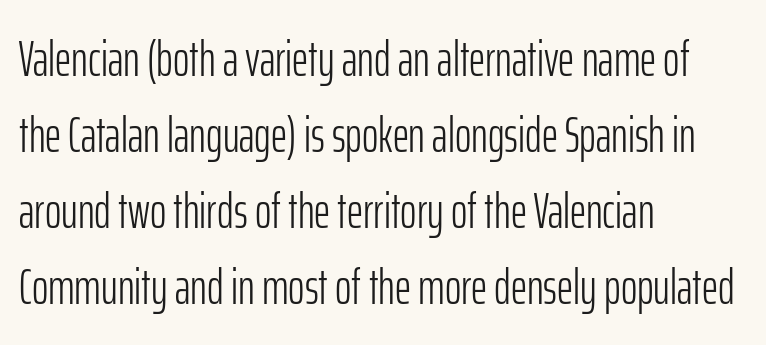
The image shows 50 px light, condensed sans-serif type, upright; set left-aligned, normal line spacing (1.52x), normal letter spacing, not underlined; low stroke contrast and a medium x-height.
